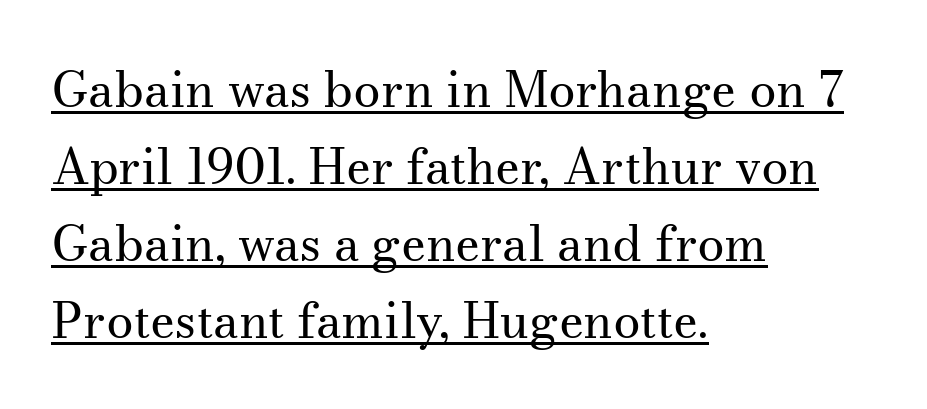
{"serif": "yes", "italic": "no", "bold": "no", "weight": "regular", "width": "normal", "stroke_contrast": "medium", "x_height": "small", "monospaced": "no", "underline": "yes", "align": "left", "line_spacing": "normal", "line_spacing_ratio": 1.57, "letter_spacing": "normal", "letter_spacing_em": 0.0, "glyph_px": 49}
